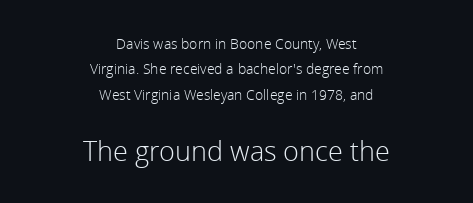
Q: Is the text bold? A: No.
Q: Is the text italic (slanted)? A: No, it is upright.
Q: Is the text underlined? A: No.
Q: How is the paragraph aligned? A: Centered.
Q: Is the spacing between letters normal or unusually wide? A: Normal.
Q: Which block of text is set in a larger size, the first (top) or the second (bottom)? A: The second (bottom) one.
